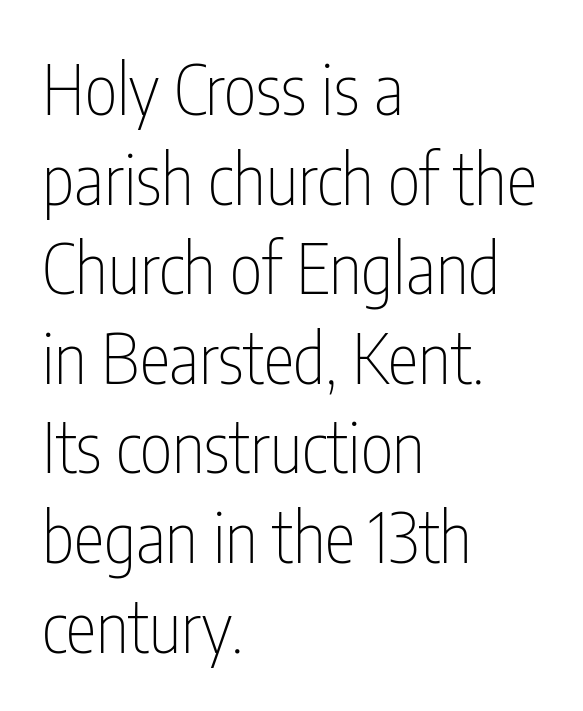
Type without underlining. The type family on display is of the sans-serif kind. The tracking reads as untouched default to a designer's eye. Each letter keeps its own natural width here, so spacing adapts to shape.
